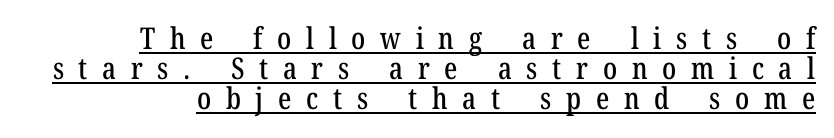
The image shows 30 px condensed serif type, upright; set right-aligned, tight line spacing (1.0x), unusually wide letter spacing (+0.49 em), underlined; low stroke contrast and a medium x-height.
